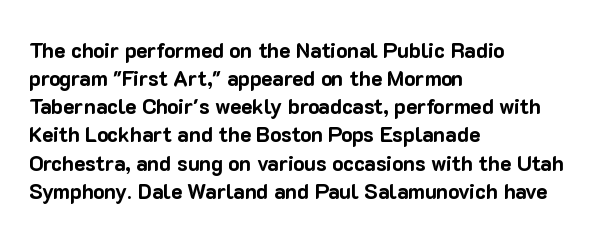
Anything drawn beneath the words? Only blank space. Evenly set lines give the paragraph a standard silhouette. In CSS terms this would be text-align: left. The font's upright variant was chosen for this text. Strokes here are thick enough to call this a true bold.
